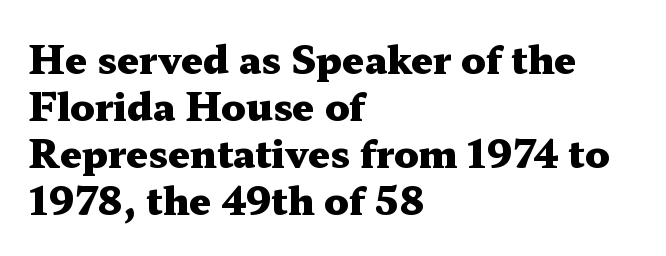
Each letter keeps its own natural width here, so spacing adapts to shape. These lines stack with their left ends in a neat column. Italic: no, the glyphs are upright roman. Spacing between characters is what you'd get straight out of the box. Typographic density is high because the face is bold. In terms of letterform style, serifs are clearly present.
